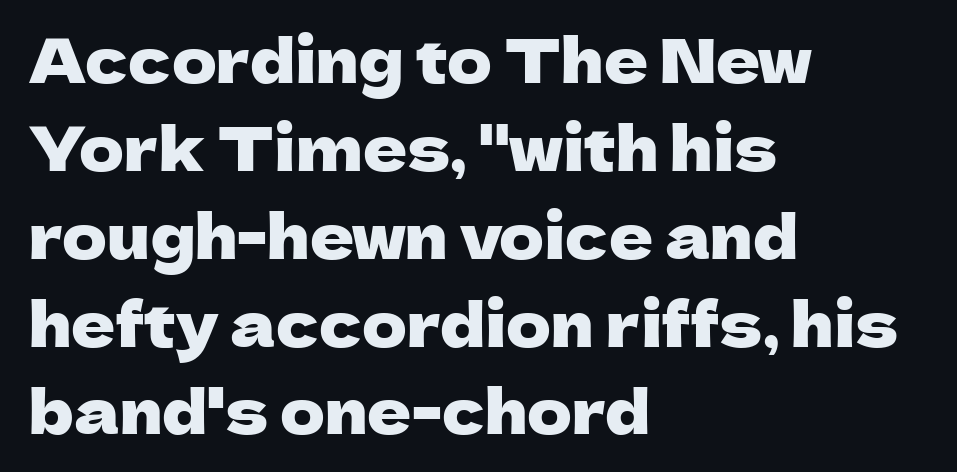
The image shows 61 px sans-serif type, upright; set left-aligned, normal line spacing (1.44x), normal letter spacing, not underlined; low stroke contrast and a medium x-height.
